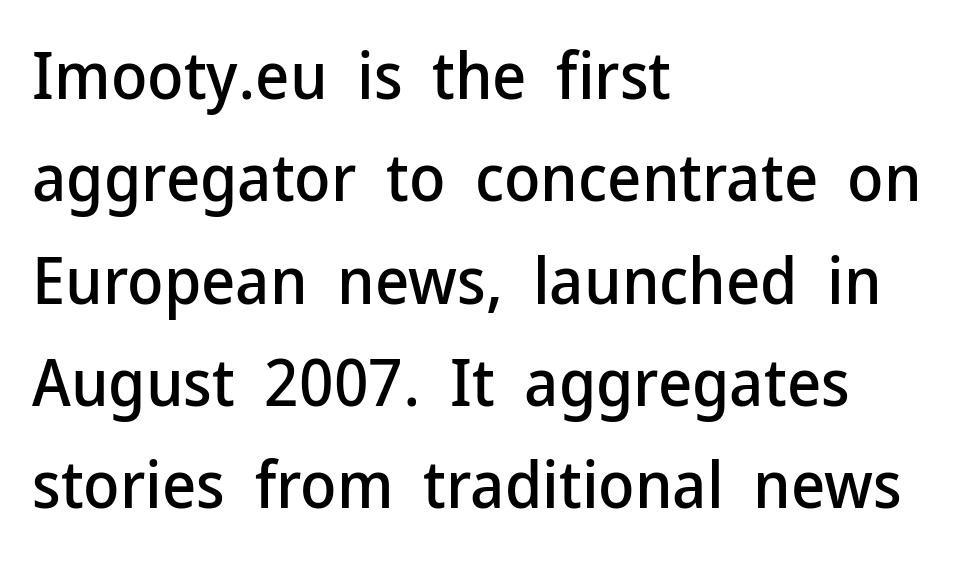
{"serif": "no", "italic": "no", "width": "normal", "stroke_contrast": "low", "x_height": "medium", "monospaced": "no", "underline": "no", "align": "left", "line_spacing": "normal", "line_spacing_ratio": 1.55, "letter_spacing": "normal", "letter_spacing_em": 0.0, "glyph_px": 66}
